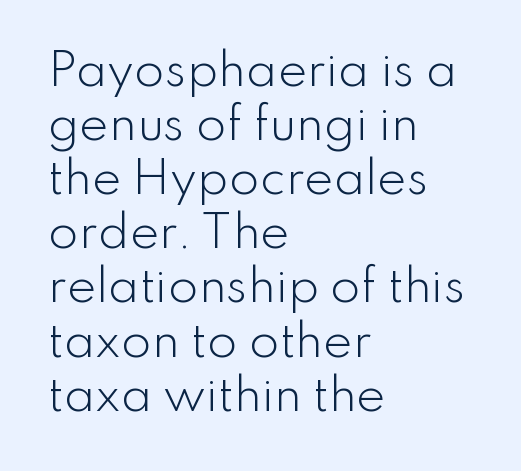
The image shows 44 px light sans-serif type, upright; set left-aligned, line spacing 1.23x, normal letter spacing, not underlined; low stroke contrast and a small x-height.
